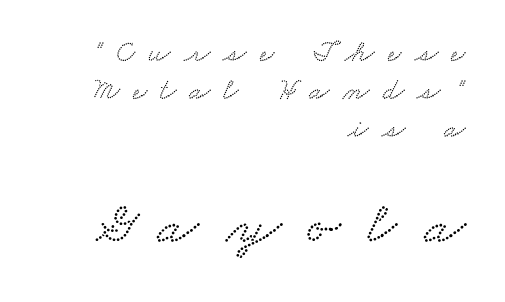
Q: Is the typeface a serif or a sans-serif typeface? A: Serif.
Q: Is the text underlined? A: No.
Q: How is the paragraph aligned? A: Right-aligned.
Q: Is the spacing between letters normal or unusually wide? A: Unusually wide.
Q: Is the spacing between lines tight, normal or loose? A: Normal.
Q: Which block of text is set in a larger size, the first (top) or the second (bottom)? A: The second (bottom) one.
Q: Width (condensed, normal, or wide)? A: Wide.
Q: Stroke contrast? A: Low.
Q: x-height? A: Small.
Q: Monospaced? A: No.
